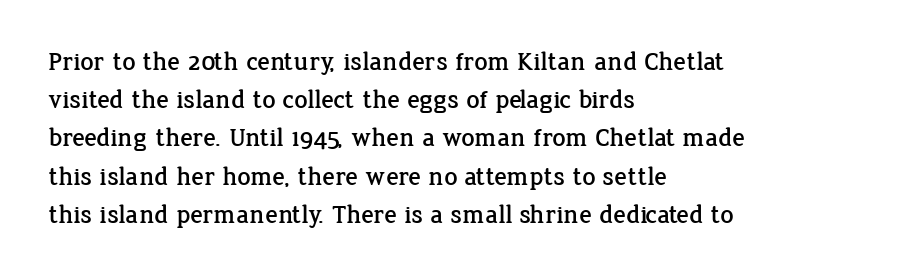
The image shows 26 px text type, upright; set left-aligned, normal line spacing (1.47x), normal letter spacing, not underlined.
